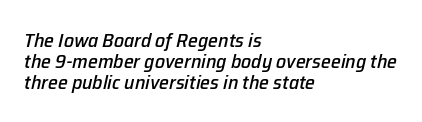
The text carries the slant typical of an italic or oblique font. Plain, unruled lines of type. The face used here is rendered with its standard letterfit. You could barely slide anything between these rows.
